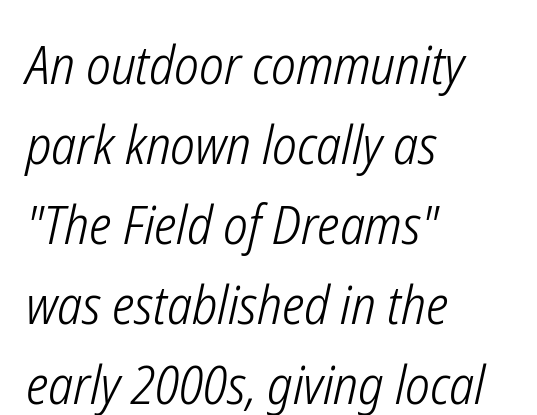
{"italic": "yes", "lean": "right", "slant_degrees": 12, "bold": "no", "weight": "light", "width": "condensed", "stroke_contrast": "low", "x_height": "medium", "monospaced": "no", "underline": "no", "align": "left", "line_spacing": "normal", "line_spacing_ratio": 1.48, "letter_spacing": "normal", "letter_spacing_em": 0.0, "glyph_px": 54}
